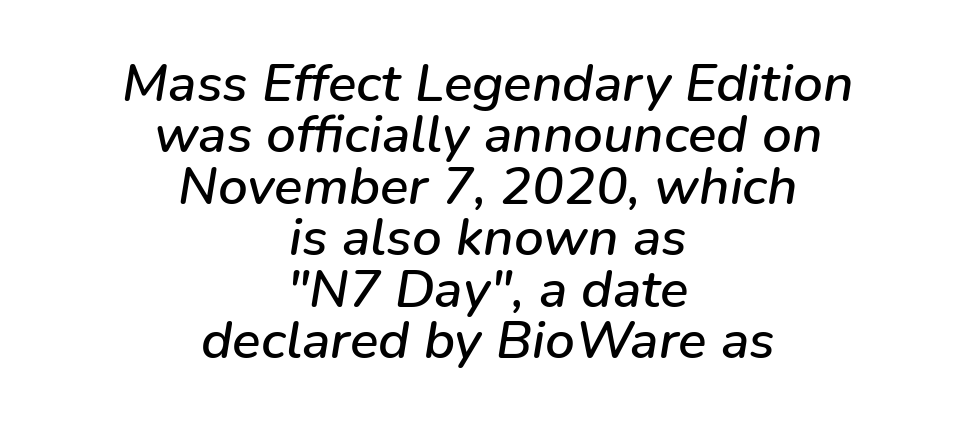
Vertical spacing — tight. The letters are slanted; this is an italic face. Words float on clear page, feet unadorned. Is the block centered? Yes — each line is placed symmetrically about the middle. The letters sit at their default tracking, neither squeezed nor spread.
